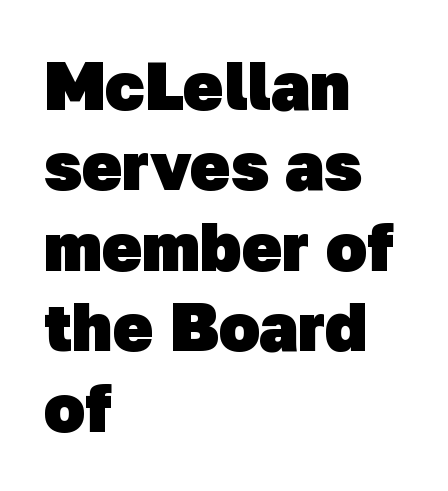
The image shows 67 px heavy sans-serif type; set left-aligned, line spacing 1.2x, normal letter spacing, not underlined; low stroke contrast and a medium x-height.
